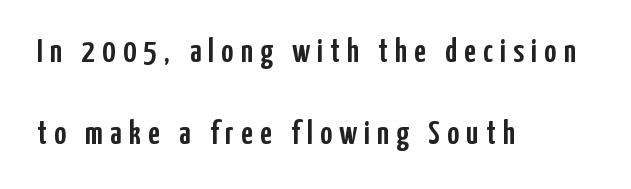
Q: Is the text italic (slanted)? A: No, it is upright.
Q: Is the typeface a serif or a sans-serif typeface? A: Sans-serif.
Q: Is the text underlined? A: No.
Q: How is the paragraph aligned? A: Left-aligned.
Q: Is the spacing between letters normal or unusually wide? A: Unusually wide.
Q: Is the spacing between lines tight, normal or loose? A: Loose.
Q: Width (condensed, normal, or wide)? A: Condensed.
Q: Stroke contrast? A: Low.
Q: x-height? A: Medium.
Q: Monospaced? A: No.
